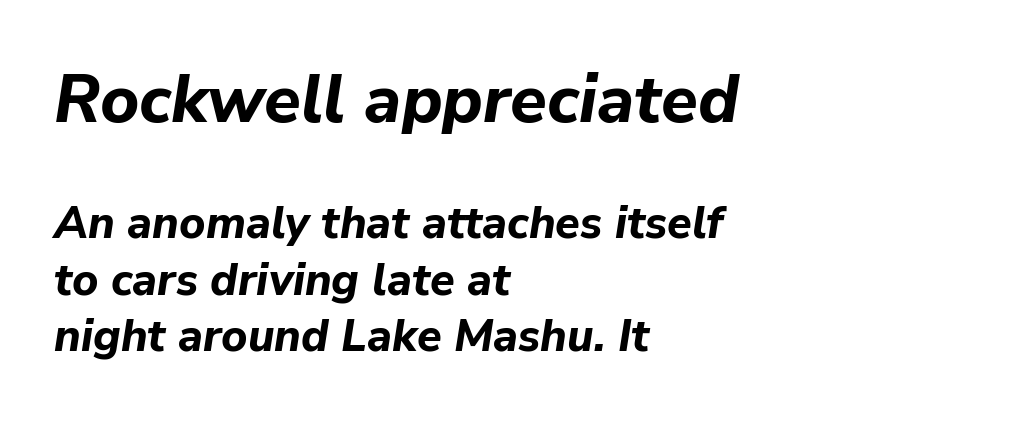
Q: Is the text bold? A: Yes.
Q: Is the text italic (slanted)? A: Yes, it leans right by about 9 degrees.
Q: Is the text underlined? A: No.
Q: How is the paragraph aligned? A: Left-aligned.
Q: Is the spacing between letters normal or unusually wide? A: Normal.
Q: Is the spacing between lines tight, normal or loose? A: Normal.
Q: Which block of text is set in a larger size, the first (top) or the second (bottom)? A: The first (top) one.
Q: Width (condensed, normal, or wide)? A: Normal.
Q: Stroke contrast? A: Low.
Q: x-height? A: Medium.
Q: Monospaced? A: No.
